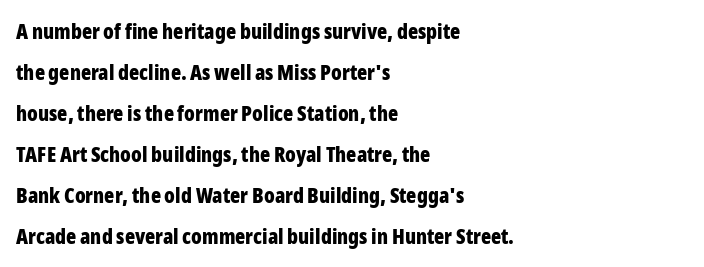
Q: Is the text bold? A: Yes.
Q: Is the text italic (slanted)? A: No, it is upright.
Q: Is the text underlined? A: No.
Q: How is the paragraph aligned? A: Left-aligned.
Q: Is the spacing between letters normal or unusually wide? A: Normal.
Q: Is the spacing between lines tight, normal or loose? A: Loose.
